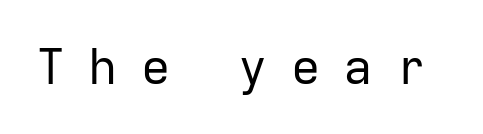
The glyphs are unaccompanied by any horizontal stroke below them. Italic? Not at all — the glyphs are vertical. The cut favours lightness, reaching ordinary text weight at its darkest. The type is letterspaced generously, with wide tracking. Think of a printed novel: that variable character pitch is what you see here.
